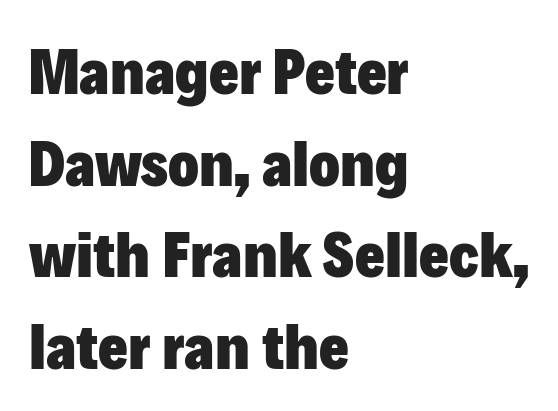
{"serif": "no", "italic": "no", "bold": "yes", "weight": "heavy", "width": "normal", "stroke_contrast": "low", "x_height": "medium", "monospaced": "no", "underline": "no", "align": "left", "line_spacing": "normal", "line_spacing_ratio": 1.43, "letter_spacing": "normal", "letter_spacing_em": 0.0, "glyph_px": 64}
